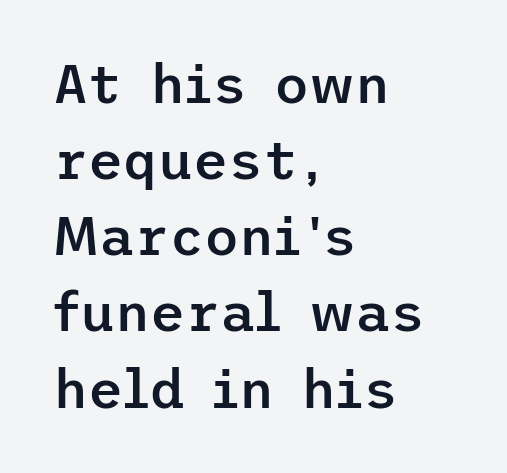
The image shows 54 px semibold sans-serif type, upright; set left-aligned, normal line spacing (1.41x), normal letter spacing, not underlined; low stroke contrast and a medium x-height.
